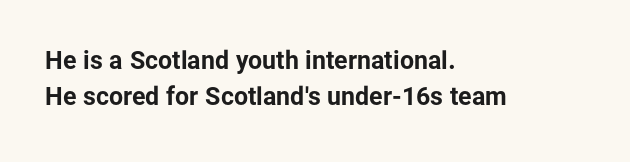
Q: Is the text bold? A: Yes.
Q: Is the text italic (slanted)? A: No, it is upright.
Q: Is the text underlined? A: No.
Q: How is the paragraph aligned? A: Left-aligned.
Q: Is the spacing between letters normal or unusually wide? A: Normal.
Q: Is the spacing between lines tight, normal or loose? A: Normal.
